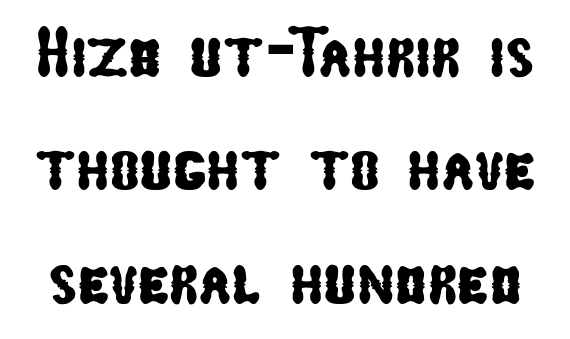
Q: Is the typeface a serif or a sans-serif typeface? A: Sans-serif.
Q: Is the text underlined? A: No.
Q: Is the spacing between letters normal or unusually wide? A: Normal.
Q: Is the spacing between lines tight, normal or loose? A: Normal.
Q: Width (condensed, normal, or wide)? A: Condensed.
Q: Stroke contrast? A: Low.
Q: x-height? A: Medium.
Q: Monospaced? A: No.
